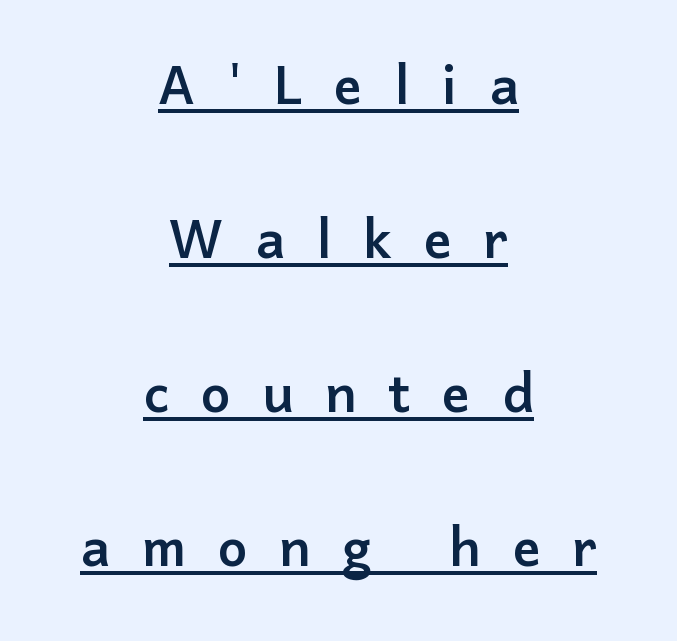
{"serif": "no", "italic": "no", "width": "normal", "stroke_contrast": "low", "x_height": "medium", "monospaced": "no", "underline": "yes", "align": "center", "line_spacing": "loose", "line_spacing_ratio": 2.2, "letter_spacing": "wide", "letter_spacing_em": 0.45, "glyph_px": 70}
